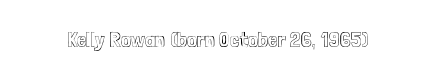
Q: Is the text italic (slanted)? A: No, it is upright.
Q: Is the text underlined? A: No.
Q: Is the spacing between letters normal or unusually wide? A: Normal.
